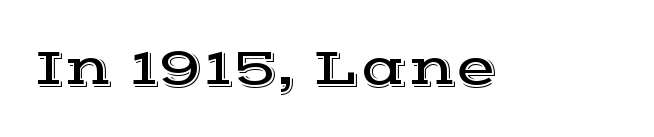
Q: Is the text italic (slanted)? A: No, it is upright.
Q: Is the typeface a serif or a sans-serif typeface? A: Serif.
Q: Is the text underlined? A: No.
Q: Is the spacing between letters normal or unusually wide? A: Normal.
Q: Width (condensed, normal, or wide)? A: Wide.
Q: x-height? A: Medium.
Q: Monospaced? A: No.
